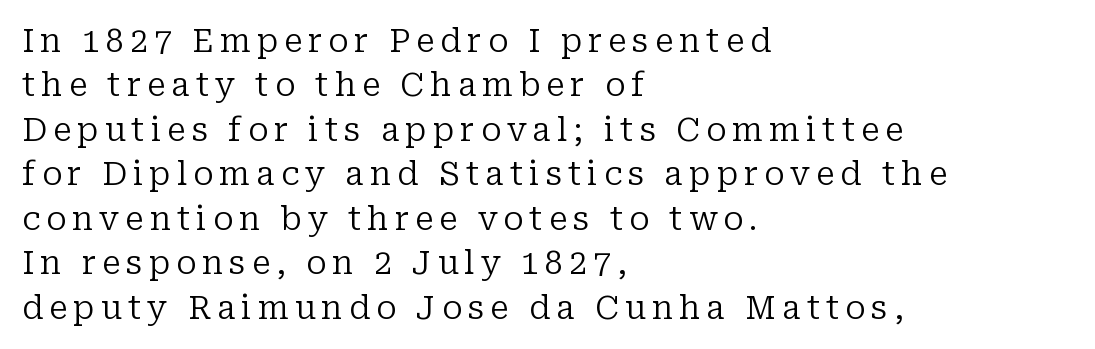
Stroke mass is kept to a normal reading level or below. The vertical gap from one line to the next is medium. The font's upright variant was chosen for this text. Varying glyph widths throughout — classic text-font behaviour.
